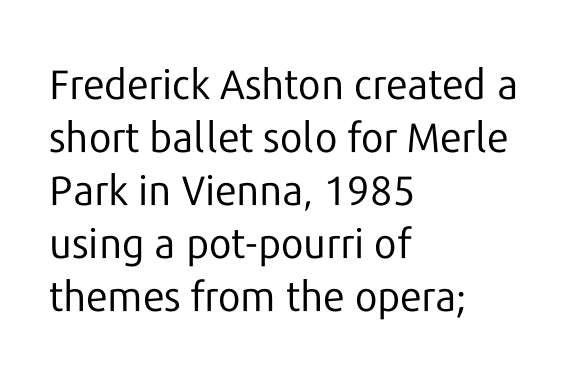
{"serif": "no", "italic": "no", "bold": "no", "weight": "regular", "width": "normal", "stroke_contrast": "low", "x_height": "medium", "monospaced": "no", "underline": "no", "align": "left", "line_spacing": "normal", "line_spacing_ratio": 1.29, "letter_spacing": "normal", "letter_spacing_em": 0.0, "glyph_px": 41}
